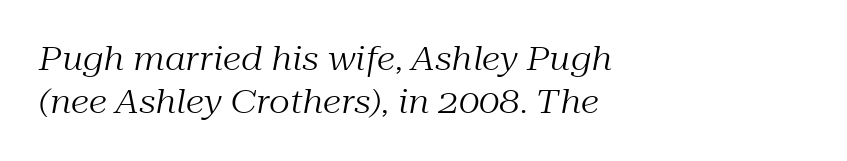
{"serif": "yes", "italic": "yes", "lean": "right", "slant_degrees": 10, "bold": "no", "weight": "regular", "width": "normal", "stroke_contrast": "medium", "x_height": "medium", "monospaced": "no", "underline": "no", "align": "left", "line_spacing": "normal", "line_spacing_ratio": 1.3, "letter_spacing": "normal", "letter_spacing_em": 0.0, "glyph_px": 33}
